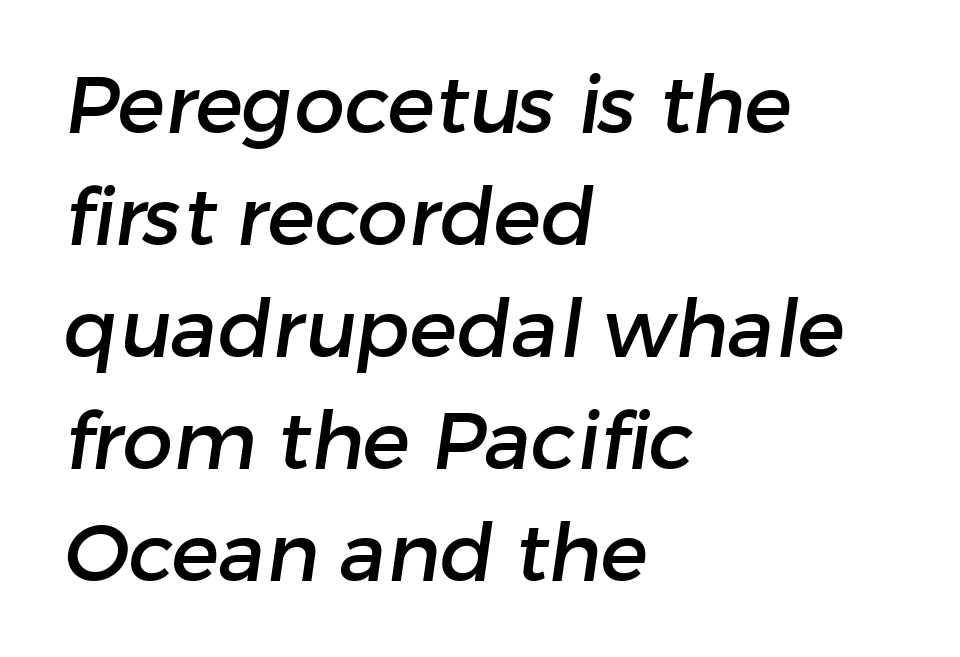
Q: Is the typeface a serif or a sans-serif typeface? A: Sans-serif.
Q: Is the text underlined? A: No.
Q: How is the paragraph aligned? A: Left-aligned.
Q: Is the spacing between letters normal or unusually wide? A: Normal.
Q: Is the spacing between lines tight, normal or loose? A: Normal.
Q: Width (condensed, normal, or wide)? A: Normal.
Q: Stroke contrast? A: Low.
Q: x-height? A: Medium.
Q: Monospaced? A: No.
